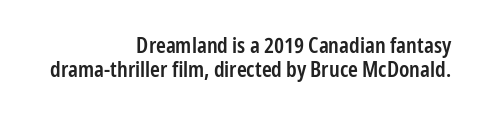
The image shows 21 px text type, upright; set right-aligned, tight line spacing (1.14x), normal letter spacing, not underlined.
